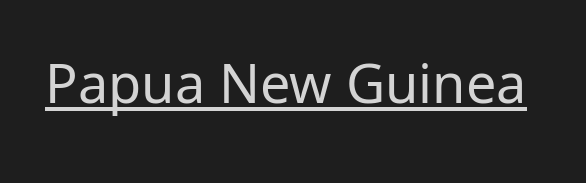
Q: Is the text bold? A: No.
Q: Is the text italic (slanted)? A: No, it is upright.
Q: Is the typeface a serif or a sans-serif typeface? A: Sans-serif.
Q: Is the text underlined? A: Yes.
Q: Is the spacing between letters normal or unusually wide? A: Normal.
Q: Width (condensed, normal, or wide)? A: Normal.
Q: Stroke contrast? A: Low.
Q: x-height? A: Medium.
Q: Monospaced? A: No.
